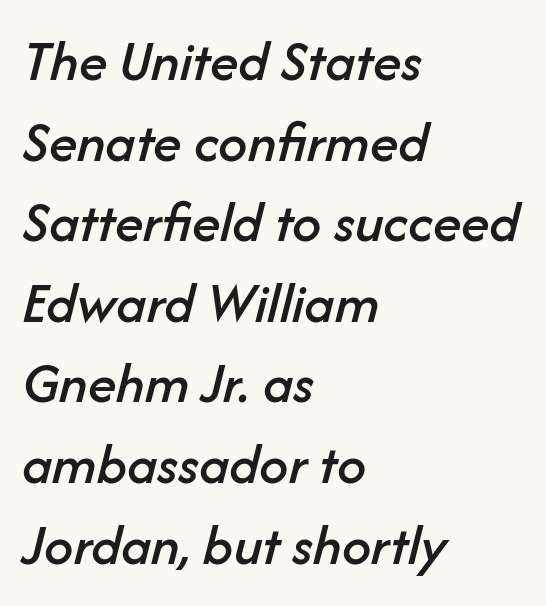
Q: Is the text italic (slanted)? A: Yes, it leans right by about 14 degrees.
Q: Is the text underlined? A: No.
Q: How is the paragraph aligned? A: Left-aligned.
Q: Is the spacing between letters normal or unusually wide? A: Normal.
Q: Is the spacing between lines tight, normal or loose? A: Normal.
Q: Width (condensed, normal, or wide)? A: Normal.
Q: Stroke contrast? A: Low.
Q: x-height? A: Medium.
Q: Monospaced? A: No.
